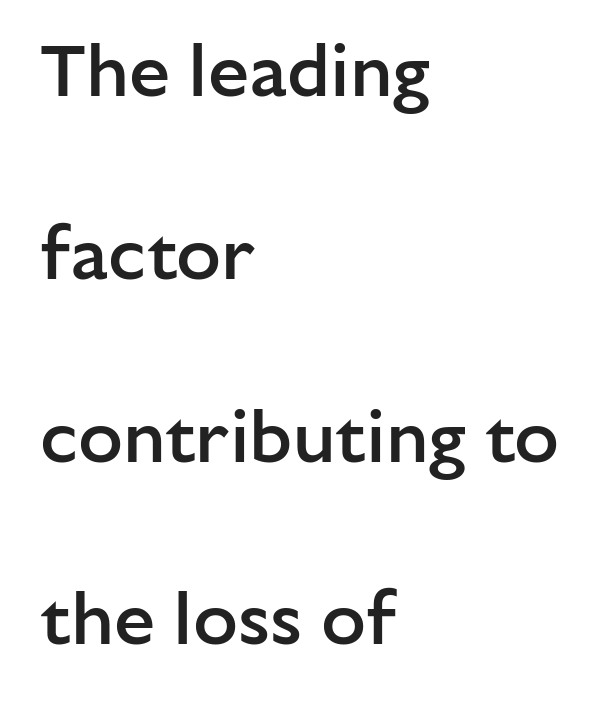
The image shows 74 px semibold sans-serif type, upright; set left-aligned, loose line spacing (2.47x), normal letter spacing, not underlined; low stroke contrast and a medium x-height.
